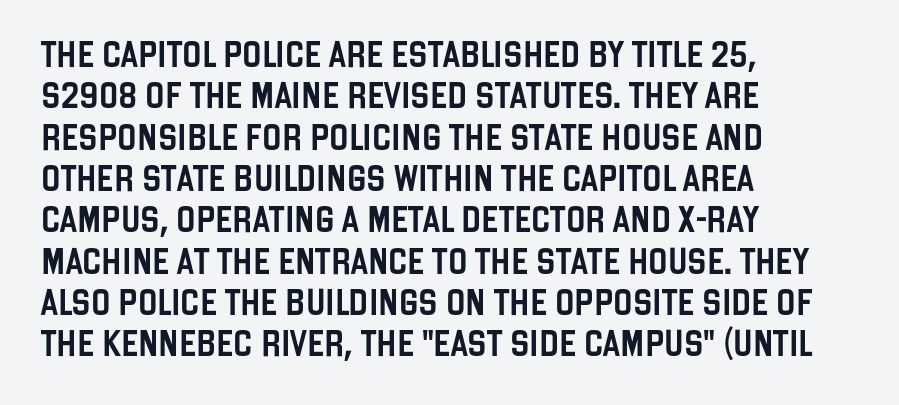
Honestly, there is no underline to notice here at all. Nothing unusual about the tracking: characters are spaced as the font intends. These lines stack with their left ends in a neat column. Posture: vertical. Normally led — the rows are evenly, conventionally spaced.
